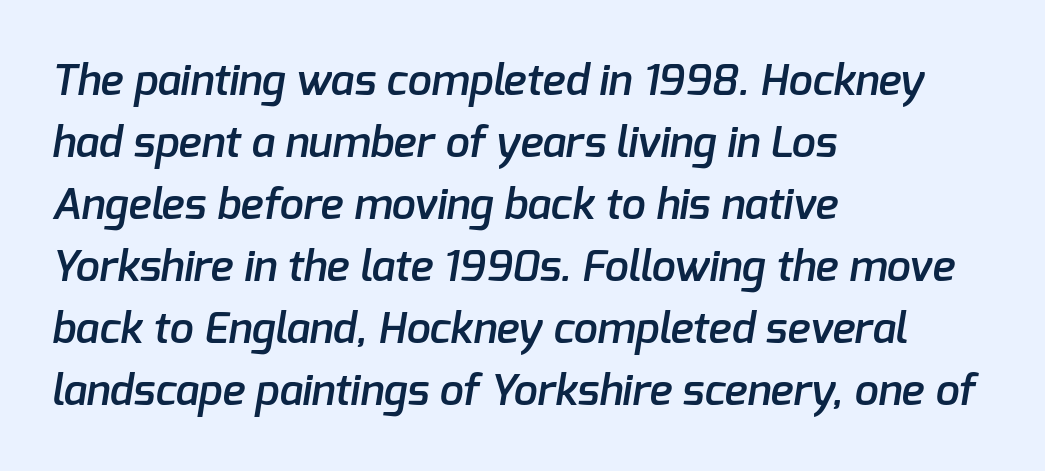
The image shows 43 px semibold sans-serif type; set left-aligned, normal line spacing (1.44x), normal letter spacing, not underlined; low stroke contrast and a medium x-height.
